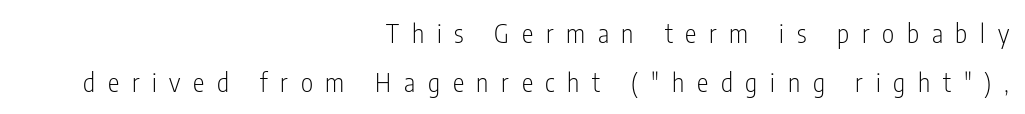
Q: Is the text bold? A: No.
Q: Is the text italic (slanted)? A: No, it is upright.
Q: Is the text underlined? A: No.
Q: How is the paragraph aligned? A: Right-aligned.
Q: Is the spacing between letters normal or unusually wide? A: Unusually wide.
